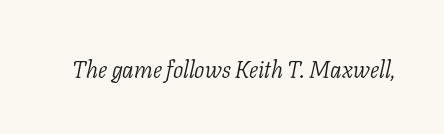
Q: Is the text bold? A: No.
Q: Is the text italic (slanted)? A: Yes, it leans right by about 11 degrees.
Q: Is the text underlined? A: No.
Q: Is the spacing between letters normal or unusually wide? A: Normal.
